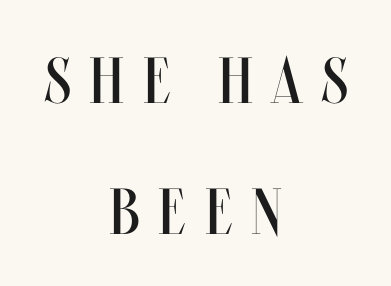
Bold? No — there's no thickening of the strokes. The glyphs are unaccompanied by any horizontal stroke below them. This is the regular roman posture of the typeface. Proportional: the letters do not fall into vertical columns. Here the glyphs are tracked loosely, breaking word shapes into spaced letters. Short and long lines alike share a common midpoint.
